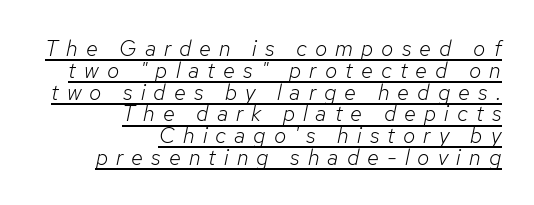
The image shows 22 px text type, italic (leaning right); set right-aligned, tight line spacing (0.99x), unusually wide letter spacing (+0.37 em), underlined.
